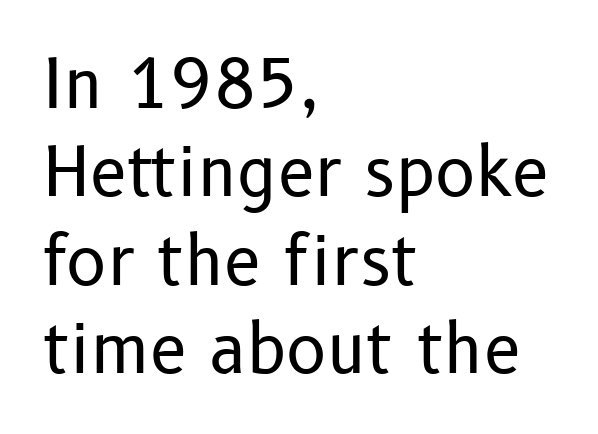
{"serif": "no", "italic": "no", "bold": "no", "weight": "regular", "width": "normal", "stroke_contrast": "low", "x_height": "medium", "monospaced": "no", "underline": "no", "align": "left", "line_spacing": "normal", "line_spacing_ratio": 1.32, "letter_spacing": "normal", "letter_spacing_em": 0.0, "glyph_px": 67}
